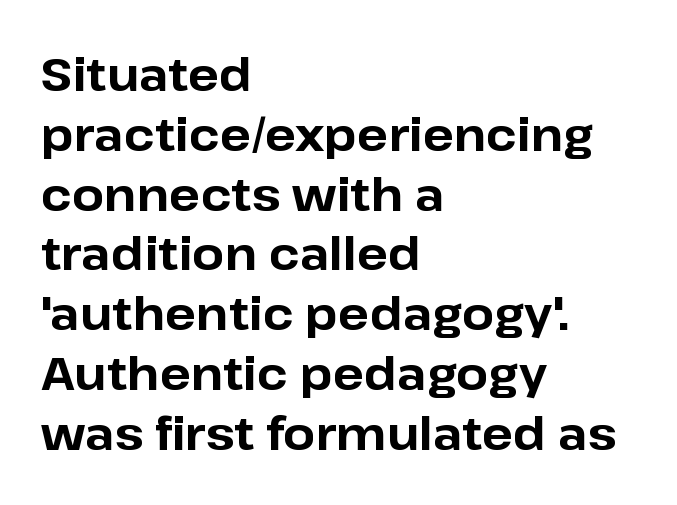
The image shows 46 px bold sans-serif type, upright; set left-aligned, normal line spacing (1.3x), normal letter spacing, not underlined; low stroke contrast and a medium x-height.
